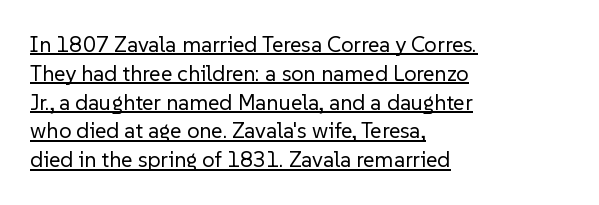
The image shows 22 px text type, upright; set left-aligned, normal line spacing (1.31x), normal letter spacing, underlined.
